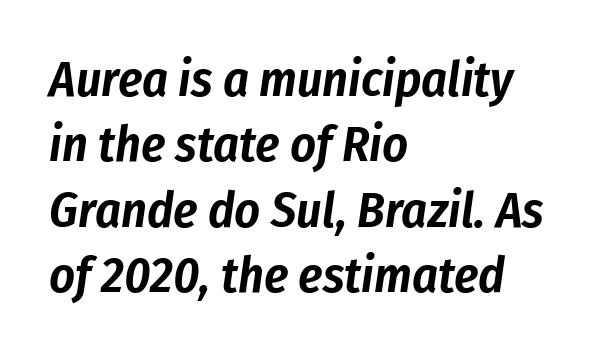
Q: Is the text italic (slanted)? A: Yes, it leans right by about 8 degrees.
Q: Is the text underlined? A: No.
Q: How is the paragraph aligned? A: Left-aligned.
Q: Is the spacing between letters normal or unusually wide? A: Normal.
Q: Is the spacing between lines tight, normal or loose? A: Normal.
Q: Width (condensed, normal, or wide)? A: Condensed.
Q: Stroke contrast? A: Low.
Q: x-height? A: Medium.
Q: Monospaced? A: No.
